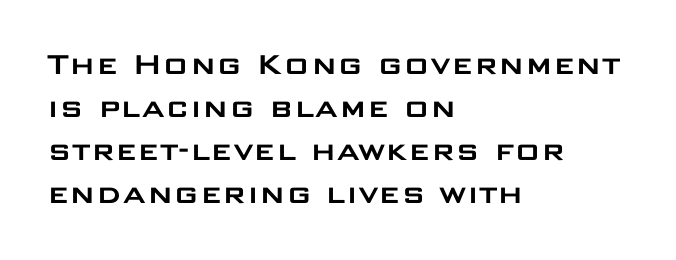
The image shows 35 px wide sans-serif type, upright; set left-aligned, line spacing 1.23x, normal letter spacing, not underlined; low stroke contrast and a large x-height.
